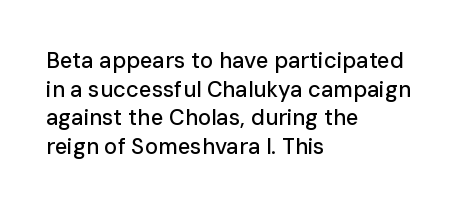
The image shows 22 px text type, upright; set left-aligned, normal line spacing (1.3x), normal letter spacing, not underlined.
